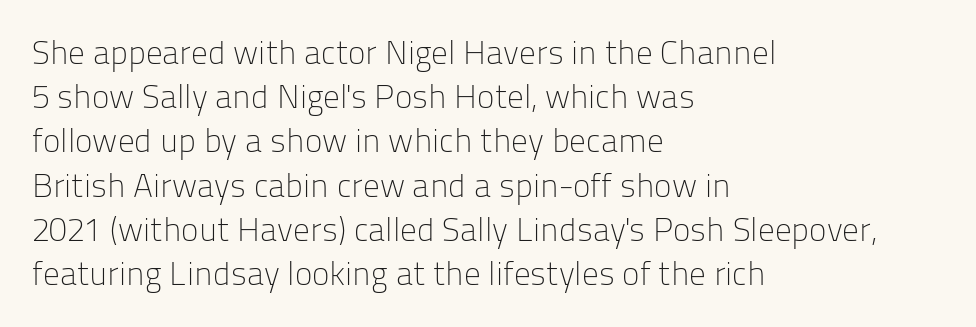
Q: Is the text bold? A: No.
Q: Is the text italic (slanted)? A: No, it is upright.
Q: Is the typeface a serif or a sans-serif typeface? A: Sans-serif.
Q: Is the text underlined? A: No.
Q: How is the paragraph aligned? A: Left-aligned.
Q: Is the spacing between letters normal or unusually wide? A: Normal.
Q: Is the spacing between lines tight, normal or loose? A: Normal.
Q: Width (condensed, normal, or wide)? A: Normal.
Q: Stroke contrast? A: Low.
Q: x-height? A: Medium.
Q: Monospaced? A: No.
